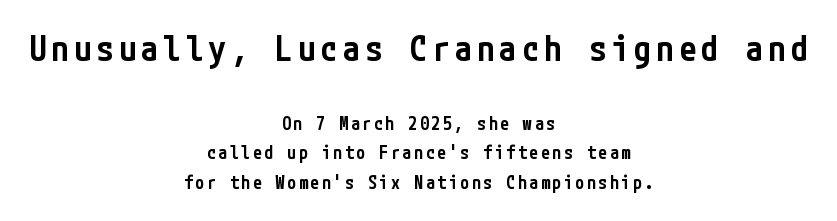
{"serif": "no", "italic": "no", "bold": "semi", "weight": "semibold", "width": "condensed", "stroke_contrast": "low", "x_height": "medium", "underline": "no", "align": "center", "line_spacing": "normal", "line_spacing_ratio": 1.65, "larger_block": "first", "size_ratio": 1.94, "glyph_px": 35}
